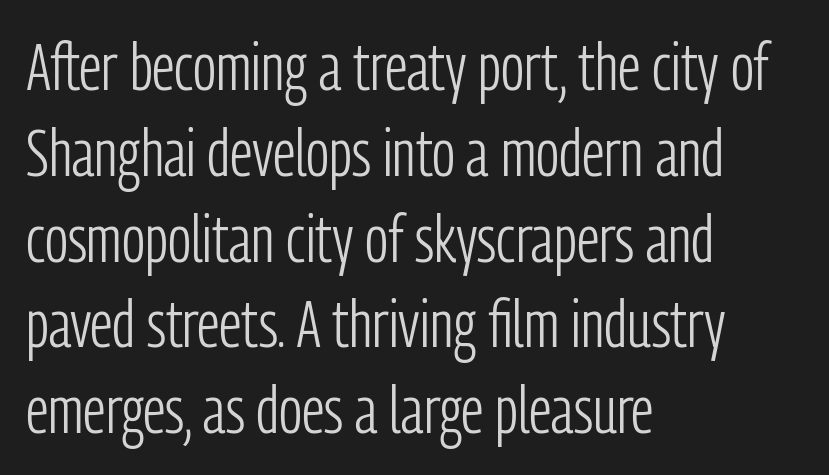
{"serif": "no", "italic": "no", "bold": "no", "weight": "light", "width": "condensed", "stroke_contrast": "low", "x_height": "medium", "monospaced": "no", "underline": "no", "align": "left", "line_spacing": "normal", "line_spacing_ratio": 1.3, "letter_spacing": "normal", "letter_spacing_em": 0.0, "glyph_px": 66}
